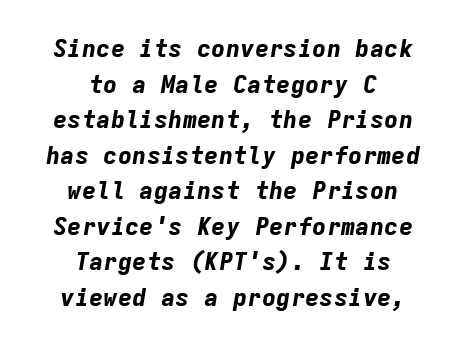
Glyph-to-glyph distance matches everyday printed text. The rag falls on both sides of this text block equally. Interline gaps are of average width in this sample. Any mark beneath the type? The region is blank. Typesetter's note: full bold, strokes at maximum text heaviness.
